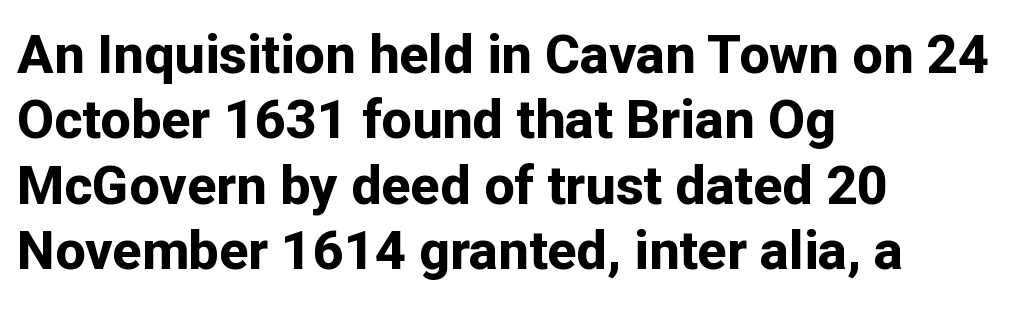
{"serif": "no", "italic": "no", "bold": "yes", "weight": "bold", "width": "normal", "stroke_contrast": "low", "x_height": "medium", "monospaced": "no", "underline": "no", "align": "left", "line_spacing_ratio": 1.21, "letter_spacing": "normal", "letter_spacing_em": 0.0, "glyph_px": 54}
